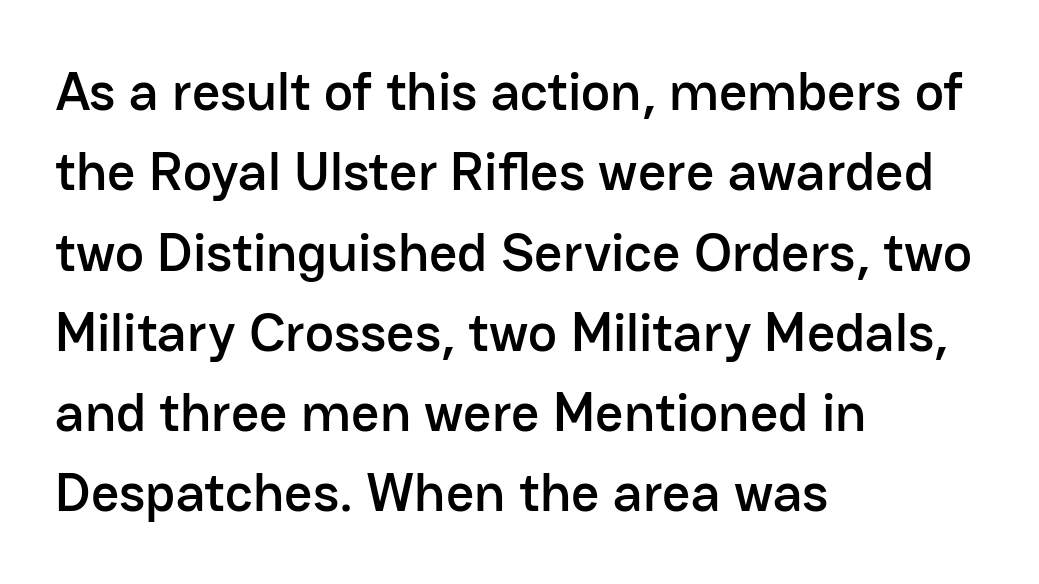
{"serif": "no", "italic": "no", "width": "normal", "stroke_contrast": "low", "x_height": "medium", "monospaced": "no", "underline": "no", "align": "left", "line_spacing": "normal", "line_spacing_ratio": 1.46, "letter_spacing": "normal", "letter_spacing_em": 0.0, "glyph_px": 55}
